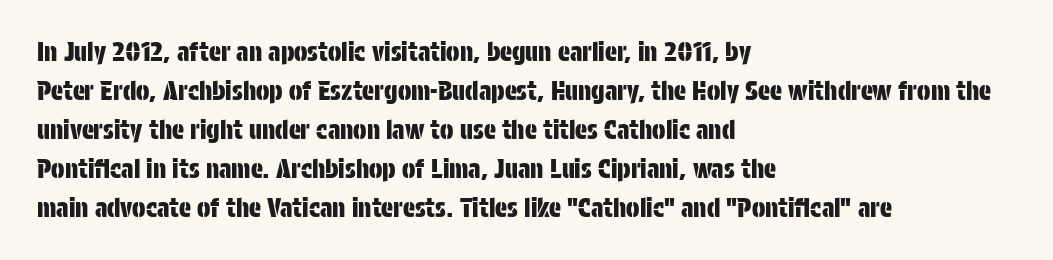
Q: Is the text italic (slanted)? A: No, it is upright.
Q: Is the text underlined? A: No.
Q: How is the paragraph aligned? A: Left-aligned.
Q: Is the spacing between letters normal or unusually wide? A: Normal.
Q: Is the spacing between lines tight, normal or loose? A: Normal.
